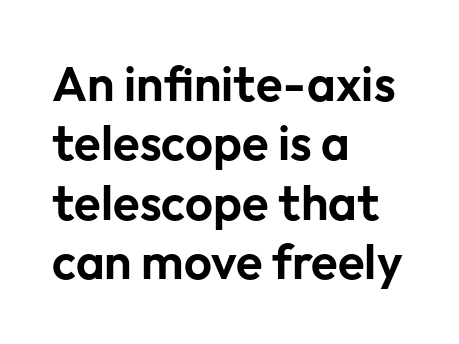
This is sans-serif lettering, the kind often seen on screens and signage. Do the characters align in a grid? No, the font is proportional. A classic flush-left, rag-right setting is used for this passage. Lines of text with bare space underneath.
